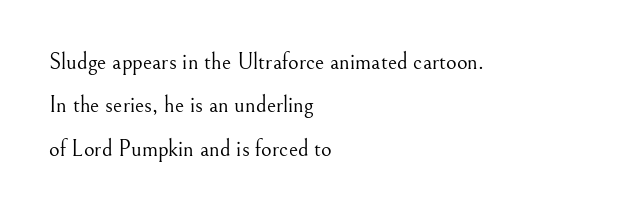
Q: Is the text bold? A: No.
Q: Is the text italic (slanted)? A: No, it is upright.
Q: Is the text underlined? A: No.
Q: How is the paragraph aligned? A: Left-aligned.
Q: Is the spacing between letters normal or unusually wide? A: Normal.
